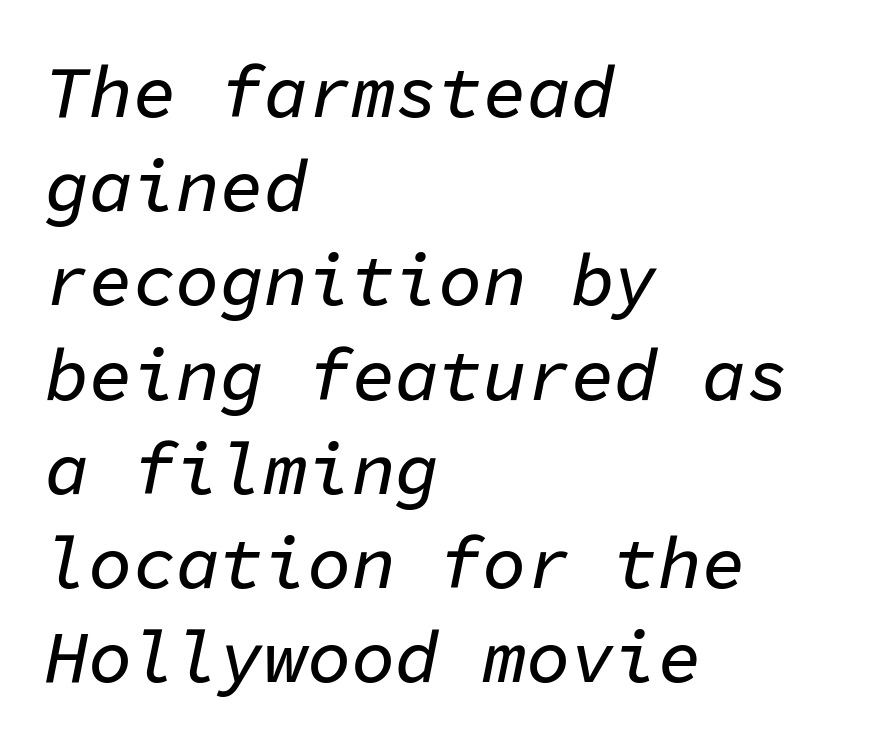
{"italic": "yes", "lean": "right", "slant_degrees": 11, "width": "normal", "stroke_contrast": "low", "x_height": "medium", "monospaced": "yes", "underline": "no", "align": "left", "line_spacing": "normal", "line_spacing_ratio": 1.29, "letter_spacing": "normal", "letter_spacing_em": 0.0, "glyph_px": 73}
